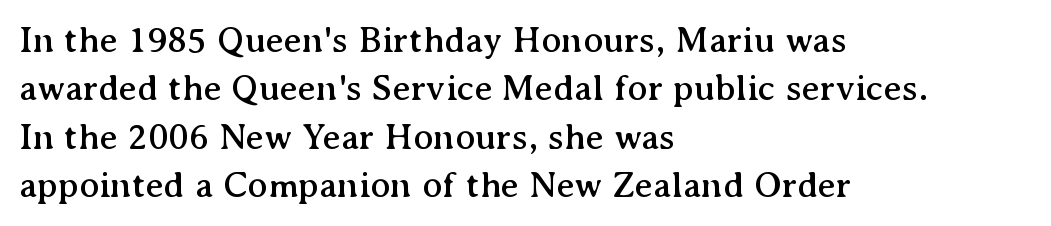
{"serif": "yes", "italic": "no", "width": "normal", "stroke_contrast": "medium", "x_height": "medium", "monospaced": "no", "underline": "no", "align": "left", "line_spacing": "normal", "line_spacing_ratio": 1.31, "letter_spacing": "normal", "letter_spacing_em": 0.0, "glyph_px": 37}
